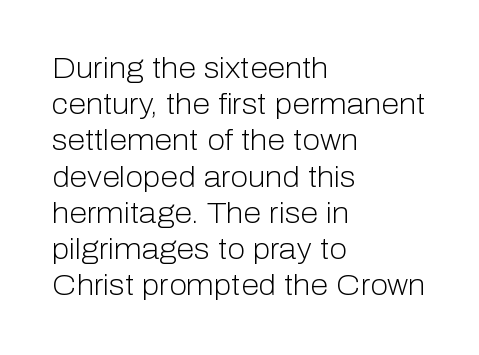
The space beneath each line is pristine and unruled. Between one letter and the next there's only the usual sliver of space. Casual observation: everything's shoved over to the left. Each new line begins a customary step beneath the previous one.
